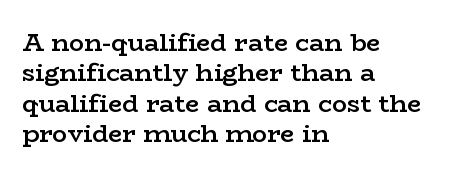
Q: Is the text bold? A: Semi-bold.
Q: Is the text italic (slanted)? A: No, it is upright.
Q: Is the text underlined? A: No.
Q: How is the paragraph aligned? A: Left-aligned.
Q: Is the spacing between letters normal or unusually wide? A: Normal.
